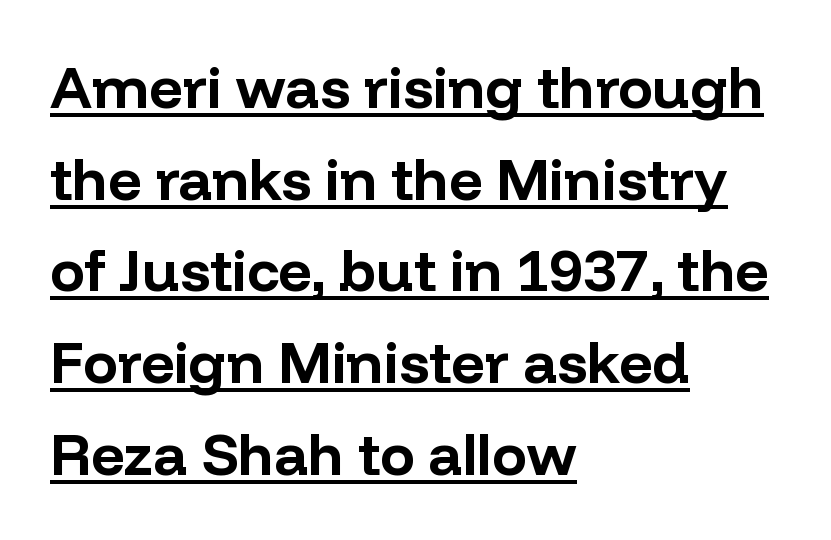
The image shows 58 px bold sans-serif type, upright; set left-aligned, normal line spacing (1.58x), normal letter spacing, underlined; low stroke contrast and a medium x-height.
